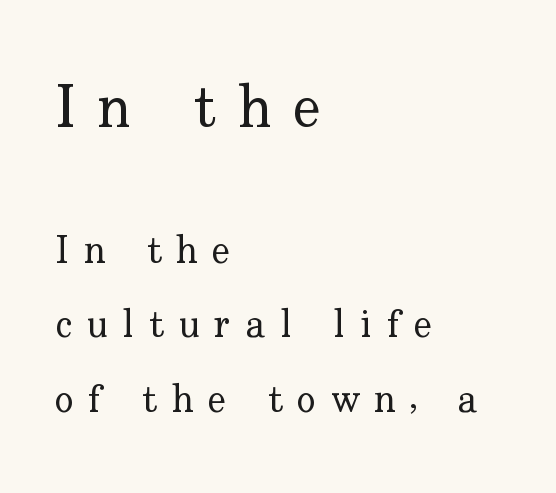
The image shows 59 px regular-weight serif type, upright; set left-aligned, loose line spacing (1.91x), unusually wide letter spacing (+0.38 em), not underlined; the first (top) block is 1.51x larger; low stroke contrast and a small x-height.
